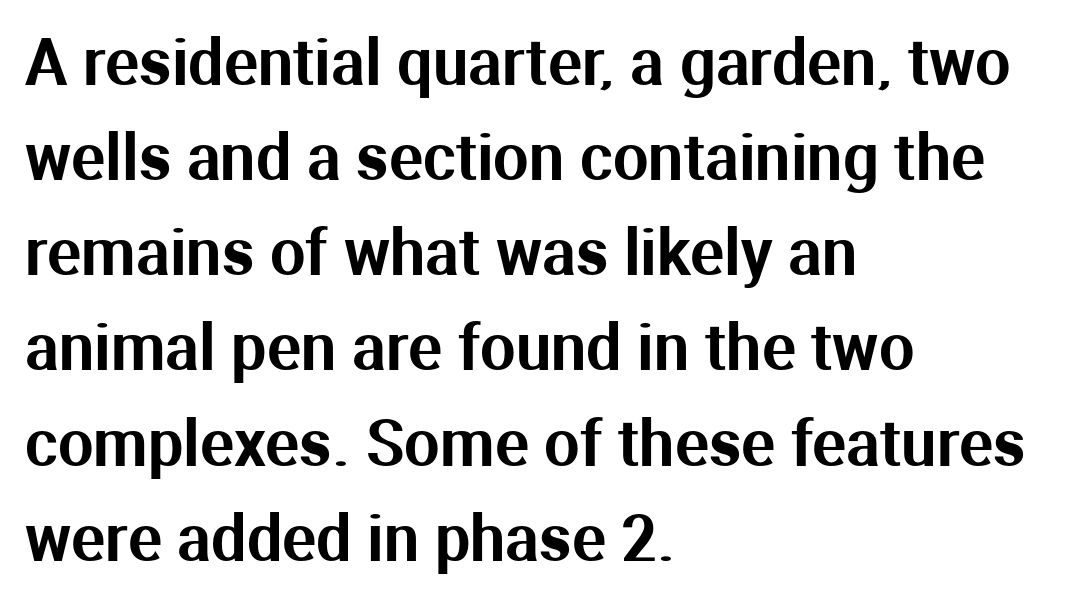
The image shows 63 px sans-serif type, upright; set left-aligned, normal line spacing (1.51x), normal letter spacing, not underlined; medium stroke contrast and a medium x-height.
